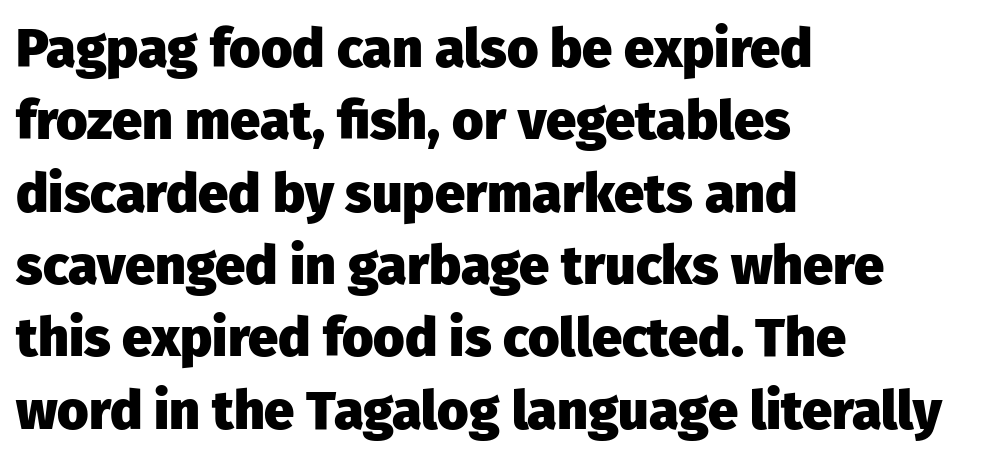
The image shows 54 px heavy sans-serif type, upright; set left-aligned, normal line spacing (1.34x), normal letter spacing, not underlined; low stroke contrast and a medium x-height.
